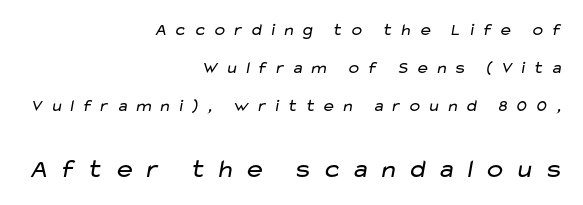
Rows of type keep a wide berth in the vertical direction. Bold? No — there's no thickening of the strokes. In this sample the second text group is rendered at the bigger scale. Look at the tracking — it's clearly loosened, letters drifting apart. If you drew a ruler down the right edge, every line would touch it. Has an underline been added? It has not.
